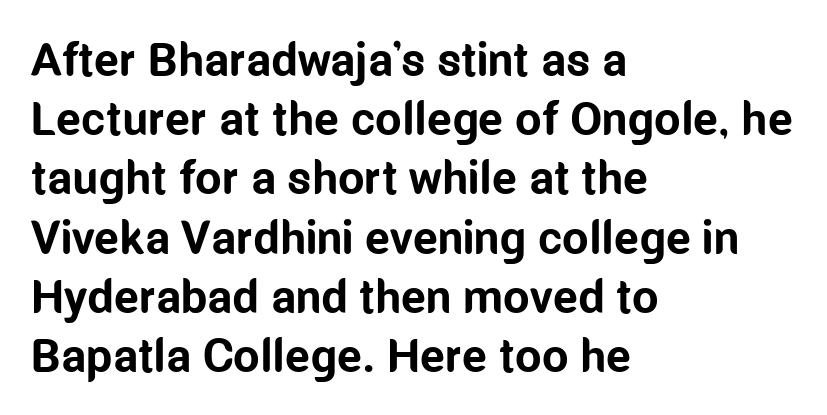
{"serif": "no", "italic": "no", "bold": "yes", "weight": "bold", "width": "condensed", "stroke_contrast": "low", "x_height": "medium", "monospaced": "no", "underline": "no", "align": "left", "line_spacing": "normal", "line_spacing_ratio": 1.26, "letter_spacing": "normal", "letter_spacing_em": 0.0, "glyph_px": 47}
